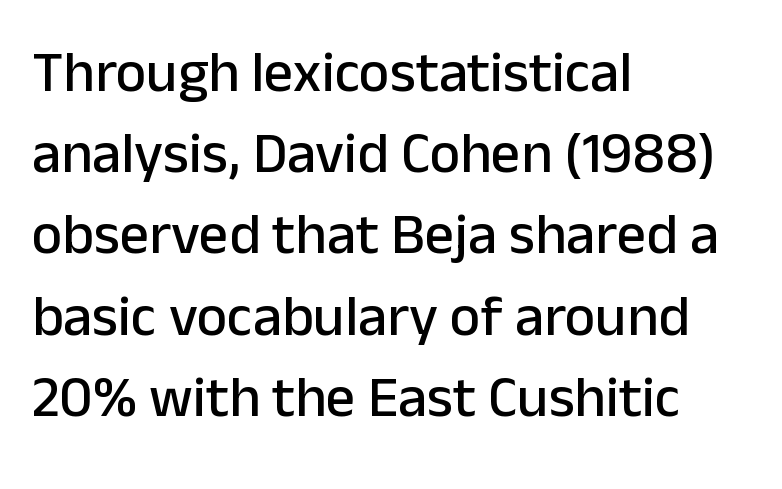
Q: Is the text italic (slanted)? A: No, it is upright.
Q: Is the typeface a serif or a sans-serif typeface? A: Sans-serif.
Q: Is the text underlined? A: No.
Q: How is the paragraph aligned? A: Left-aligned.
Q: Is the spacing between letters normal or unusually wide? A: Normal.
Q: Is the spacing between lines tight, normal or loose? A: Normal.
Q: Width (condensed, normal, or wide)? A: Normal.
Q: Stroke contrast? A: Low.
Q: x-height? A: Medium.
Q: Monospaced? A: No.
